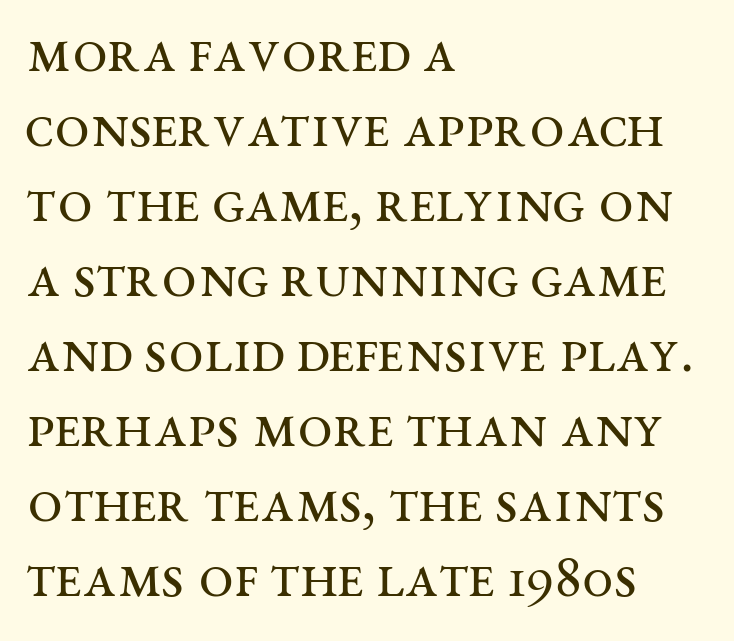
{"serif": "yes", "italic": "no", "bold": "no", "weight": "regular", "width": "wide", "stroke_contrast": "medium", "x_height": "large", "monospaced": "no", "underline": "no", "align": "left", "line_spacing_ratio": 1.21, "letter_spacing": "normal", "letter_spacing_em": 0.0, "glyph_px": 62}
